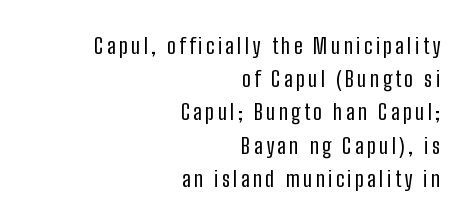
Compared with typical paragraphs, the rows here are spaced about the same. The strokes are not fattened; the text isn't bold. Caption: multi-line text, flush right, ragged left. Notice how the stems are strictly vertical — no italics here. Plain, unruled lines of type.
